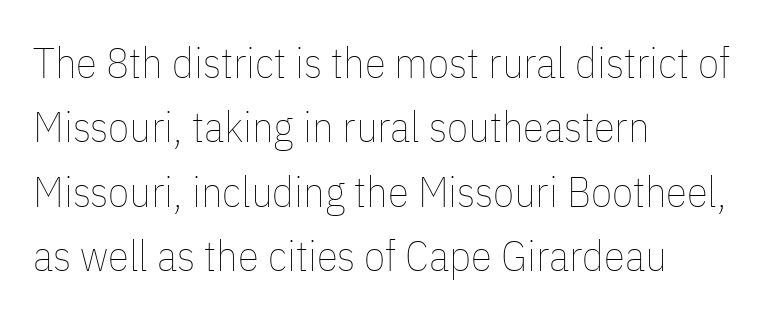
Q: Is the text bold? A: No.
Q: Is the text italic (slanted)? A: No, it is upright.
Q: Is the text underlined? A: No.
Q: How is the paragraph aligned? A: Left-aligned.
Q: Is the spacing between letters normal or unusually wide? A: Normal.
Q: Is the spacing between lines tight, normal or loose? A: Normal.
Q: Width (condensed, normal, or wide)? A: Condensed.
Q: Stroke contrast? A: Low.
Q: x-height? A: Medium.
Q: Monospaced? A: No.
